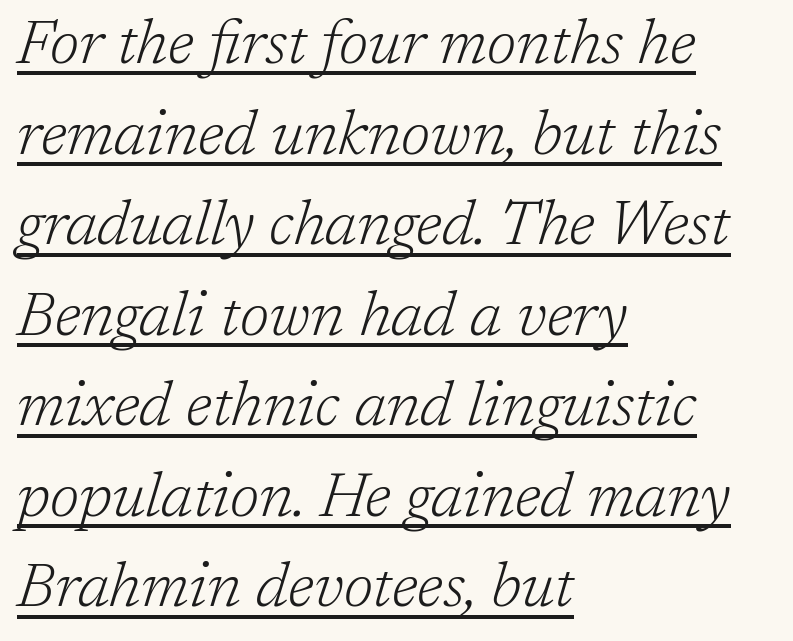
{"serif": "yes", "italic": "yes", "lean": "right", "slant_degrees": 17, "bold": "no", "weight": "light", "width": "normal", "stroke_contrast": "low", "x_height": "medium", "monospaced": "no", "underline": "yes", "align": "left", "line_spacing": "normal", "line_spacing_ratio": 1.46, "letter_spacing": "normal", "letter_spacing_em": 0.0, "glyph_px": 62}
